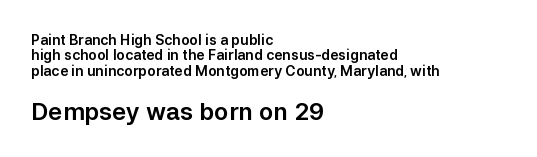
Q: Is the text italic (slanted)? A: No, it is upright.
Q: Is the text underlined? A: No.
Q: How is the paragraph aligned? A: Left-aligned.
Q: Is the spacing between letters normal or unusually wide? A: Normal.
Q: Is the spacing between lines tight, normal or loose? A: Tight.
Q: Which block of text is set in a larger size, the first (top) or the second (bottom)? A: The second (bottom) one.
